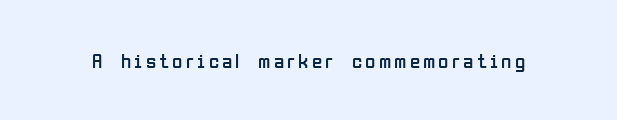
Q: Is the text bold? A: No.
Q: Is the text italic (slanted)? A: No, it is upright.
Q: Is the text underlined? A: No.
